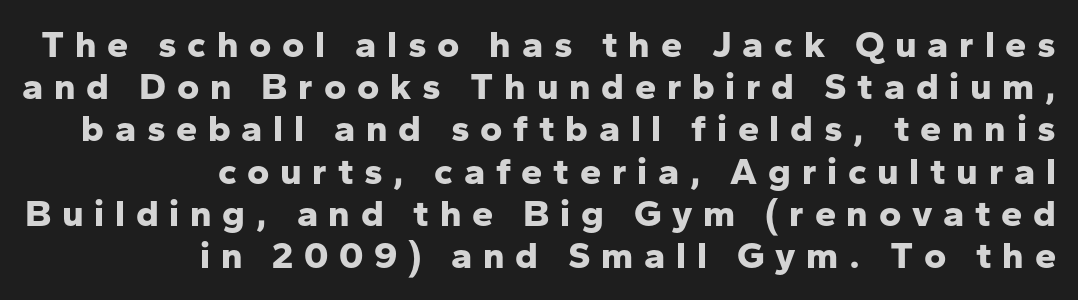
Typesetter's note: full bold, strokes at maximum text heaviness. The words here are not underlined. Upright lettering throughout. The rag falls on the left side of this text block. Words appear elongated and porous because spacing is wide.
